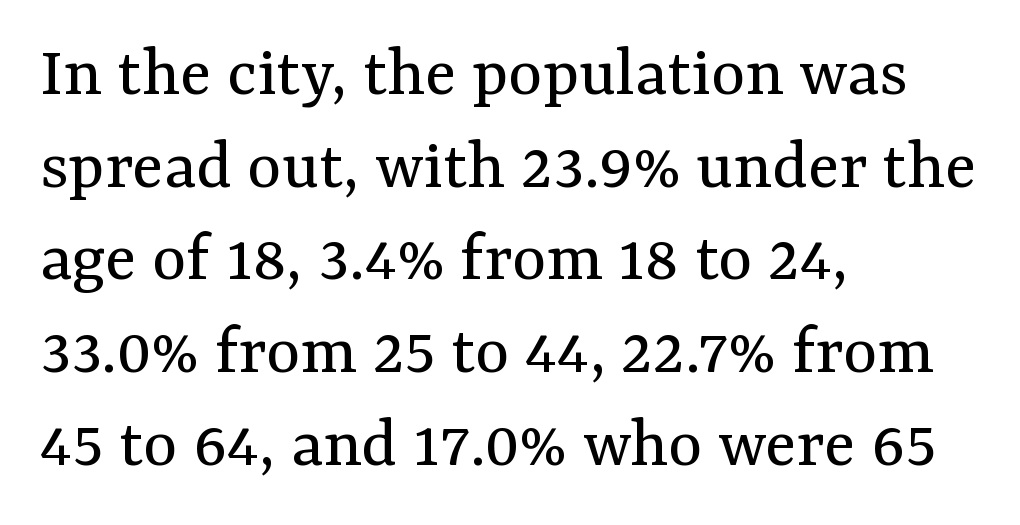
The text block is weighted toward the left margin, trailing off unevenly rightward. Here the designer chose a conventional face with non-uniform glyph widths. Ink coverage per letter is moderate at most. Glance below the letters and you will spot only blank space.
